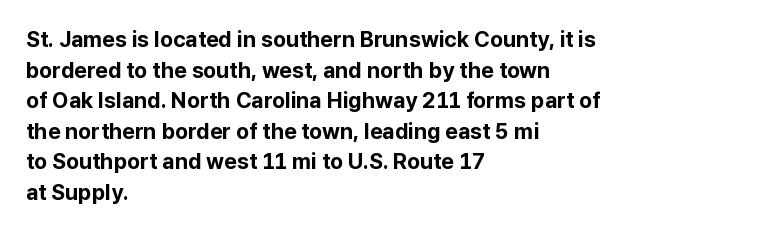
The image shows 22 px bold type, upright; set left-aligned, normal line spacing (1.39x), normal letter spacing, not underlined.
